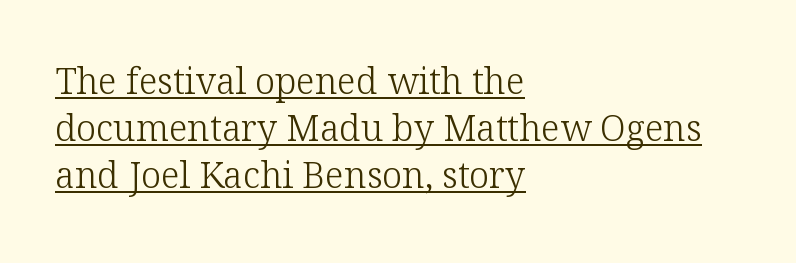
The image shows 36 px light serif type, upright; set left-aligned, normal line spacing (1.3x), normal letter spacing, underlined; low stroke contrast and a medium x-height.
